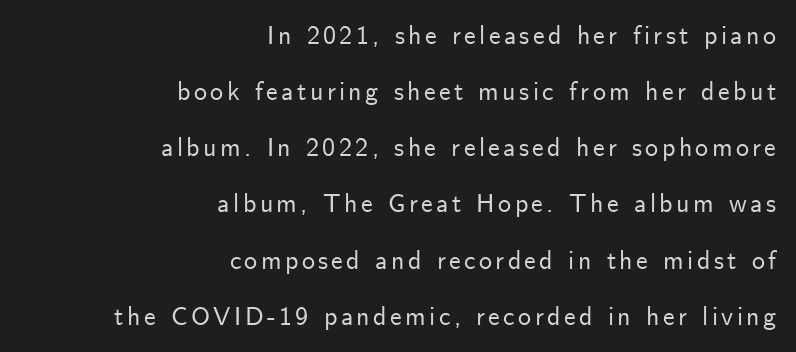
Q: Is the text italic (slanted)? A: No, it is upright.
Q: Is the text underlined? A: No.
Q: How is the paragraph aligned? A: Right-aligned.
Q: Is the spacing between lines tight, normal or loose? A: Loose.
